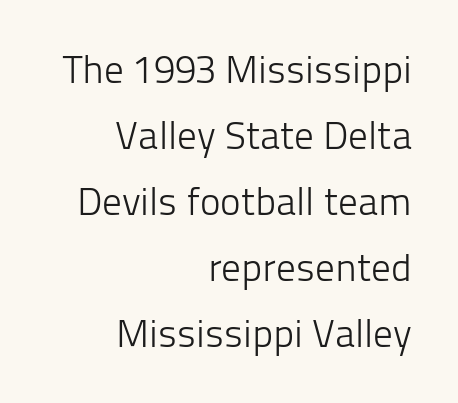
{"serif": "no", "italic": "no", "bold": "no", "weight": "light", "width": "normal", "stroke_contrast": "low", "x_height": "medium", "monospaced": "no", "underline": "no", "align": "right", "line_spacing": "normal", "line_spacing_ratio": 1.69, "letter_spacing": "normal", "letter_spacing_em": 0.0, "glyph_px": 39}
